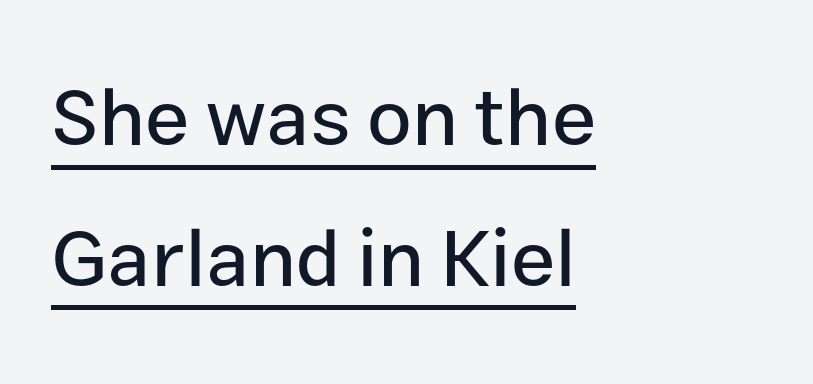
{"serif": "no", "italic": "no", "width": "normal", "stroke_contrast": "low", "x_height": "medium", "monospaced": "no", "underline": "yes", "align": "left", "line_spacing_ratio": 1.76, "letter_spacing": "normal", "letter_spacing_em": 0.0, "glyph_px": 80}
